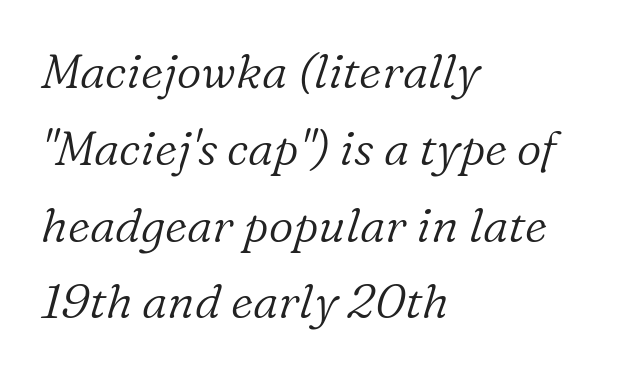
{"serif": "yes", "italic": "yes", "lean": "right", "slant_degrees": 16, "bold": "no", "weight": "light", "width": "normal", "stroke_contrast": "low", "x_height": "medium", "monospaced": "no", "underline": "no", "align": "left", "line_spacing": "normal", "line_spacing_ratio": 1.6, "letter_spacing": "normal", "letter_spacing_em": 0.0, "glyph_px": 48}
